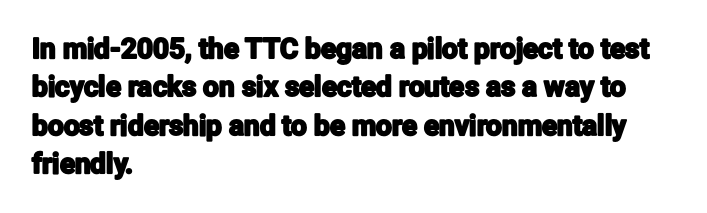
{"serif": "no", "italic": "no", "width": "condensed", "stroke_contrast": "low", "x_height": "medium", "monospaced": "no", "underline": "no", "align": "left", "line_spacing": "normal", "line_spacing_ratio": 1.37, "letter_spacing": "normal", "letter_spacing_em": 0.0, "glyph_px": 28}
